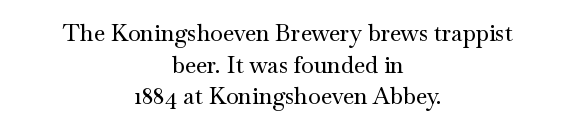
{"italic": "no", "underline": "no", "align": "center", "line_spacing": "normal", "line_spacing_ratio": 1.37, "letter_spacing": "normal", "letter_spacing_em": 0.0, "glyph_px": 23}
